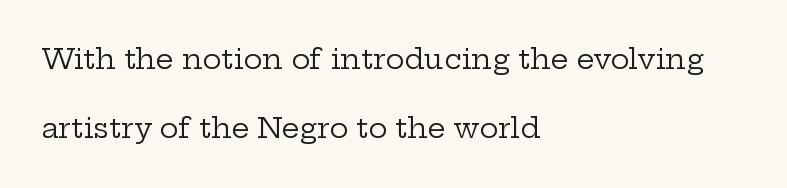
The image shows 28 px regular-weight, wide serif type, upright; set left-aligned, loose line spacing (2.48x), normal letter spacing, not underlined; low stroke contrast and a medium x-height.
